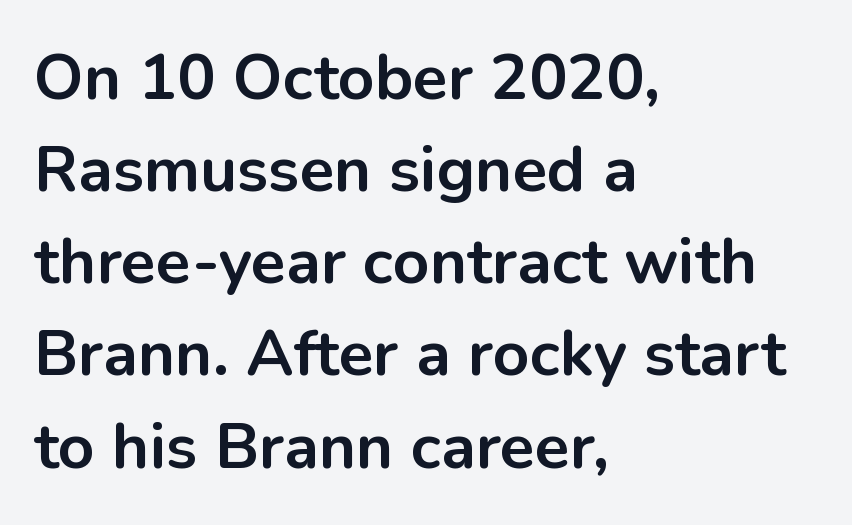
The image shows 64 px bold sans-serif type, upright; set left-aligned, normal line spacing (1.44x), normal letter spacing, not underlined; low stroke contrast and a medium x-height.
